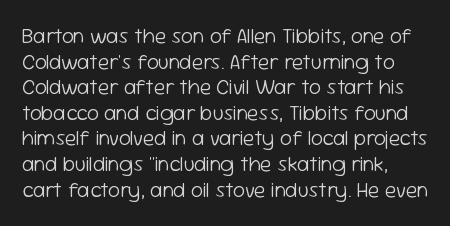
Q: Is the text bold? A: No.
Q: Is the text italic (slanted)? A: No, it is upright.
Q: Is the text underlined? A: No.
Q: Is the spacing between letters normal or unusually wide? A: Normal.
